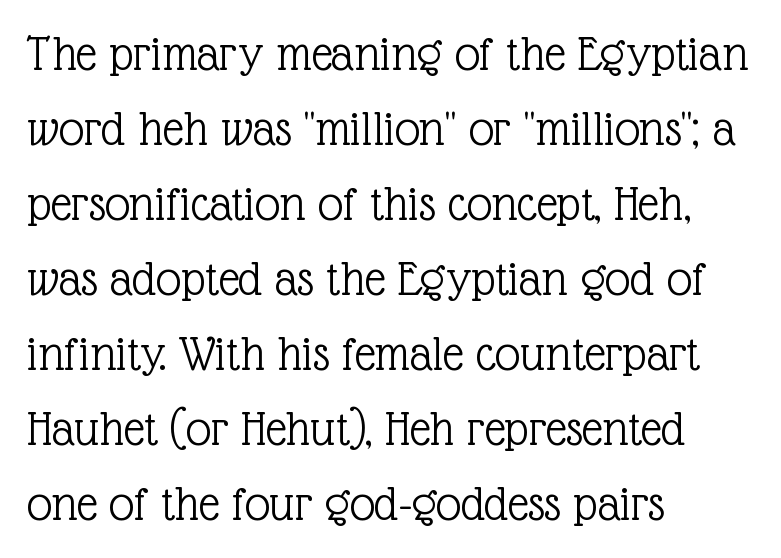
{"serif": "yes", "italic": "no", "bold": "no", "weight": "light", "width": "normal", "x_height": "medium", "monospaced": "no", "underline": "no", "align": "left", "line_spacing": "normal", "line_spacing_ratio": 1.47, "letter_spacing": "normal", "letter_spacing_em": 0.0, "glyph_px": 51}
